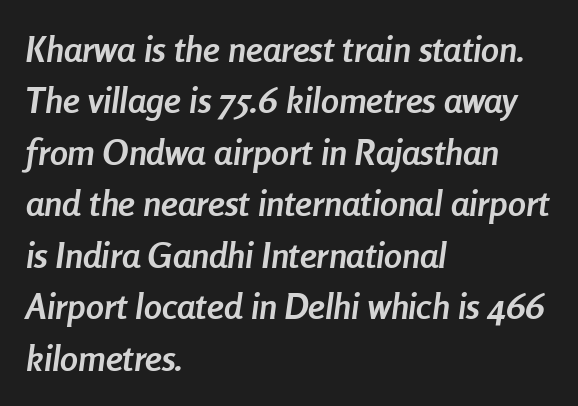
Notice how the passage keeps a crisp vertical edge on the left only. The words here are not underlined. Typesetter's note: full bold, strokes at maximum text heaviness. Letter spacing: default. Emphasis-style slanted type is in use. The rendering uses a moderate line-height, typical for paragraphs.
